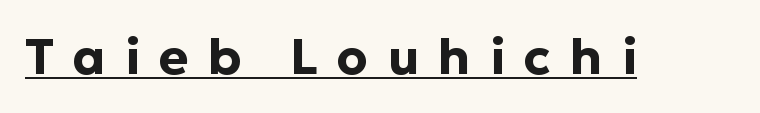
{"serif": "no", "italic": "no", "bold": "yes", "weight": "bold", "width": "normal", "stroke_contrast": "low", "x_height": "medium", "monospaced": "no", "underline": "yes", "letter_spacing": "wide", "letter_spacing_em": 0.38, "glyph_px": 50}
